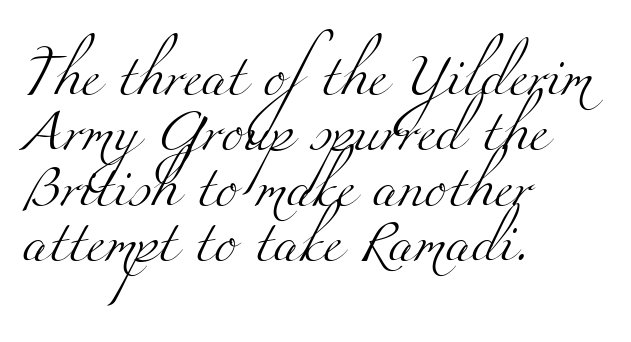
Q: Is the text bold? A: No.
Q: Is the text underlined? A: No.
Q: How is the paragraph aligned? A: Left-aligned.
Q: Is the spacing between letters normal or unusually wide? A: Normal.
Q: Is the spacing between lines tight, normal or loose? A: Normal.
Q: Width (condensed, normal, or wide)? A: Wide.
Q: Stroke contrast? A: Medium.
Q: x-height? A: Small.
Q: Monospaced? A: No.
